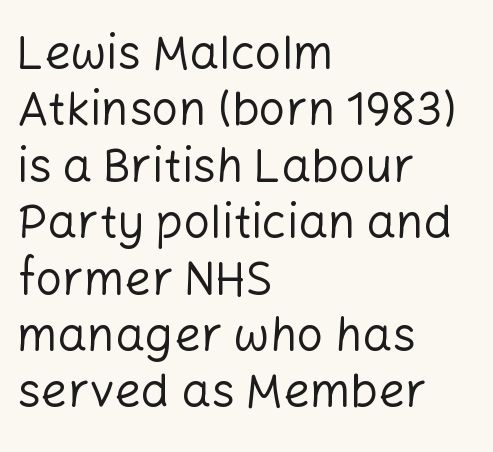
The zone under the glyphs is completely vacant. The horizontal fit of the characters is conventional and even. I'd call this a sans setting — the letters go barefoot. Counters stay open thanks to moderate or lighter strokes.
